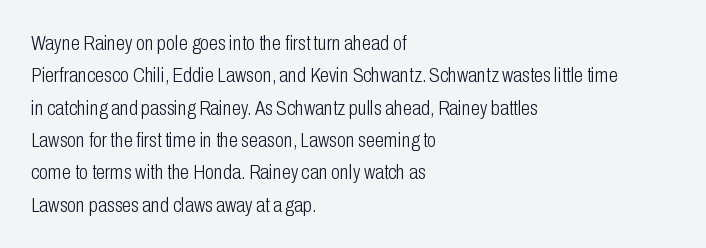
{"italic": "no", "bold": "no", "underline": "no", "align": "left", "line_spacing": "normal", "line_spacing_ratio": 1.54, "letter_spacing": "normal", "letter_spacing_em": 0.0, "glyph_px": 21}
